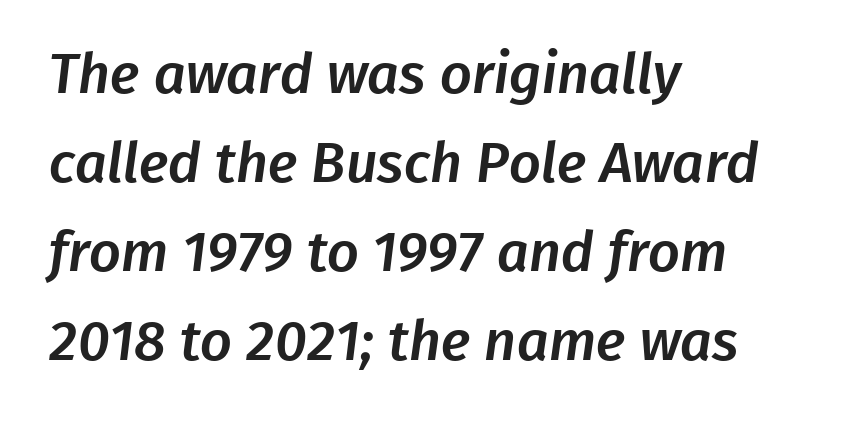
Q: Is the typeface a serif or a sans-serif typeface? A: Sans-serif.
Q: Is the text underlined? A: No.
Q: How is the paragraph aligned? A: Left-aligned.
Q: Is the spacing between letters normal or unusually wide? A: Normal.
Q: Is the spacing between lines tight, normal or loose? A: Normal.
Q: Width (condensed, normal, or wide)? A: Normal.
Q: Stroke contrast? A: Low.
Q: x-height? A: Medium.
Q: Monospaced? A: No.
